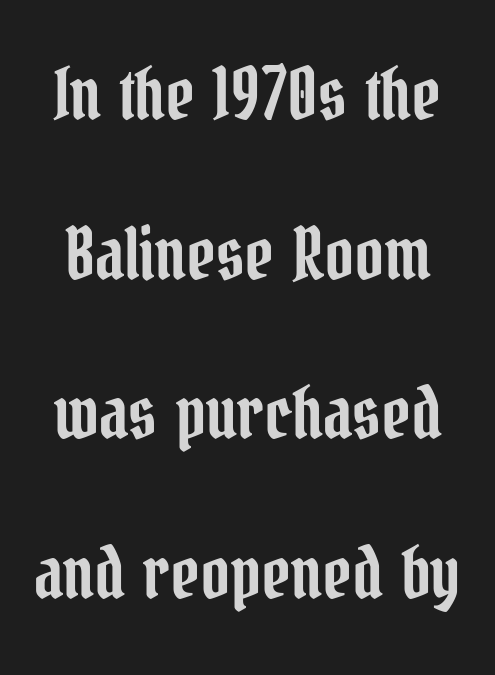
Observe the serifs anchoring each vertical stroke in this sample. Decoration check: the copy has no underline. This sample trades compactness for vertical openness between lines. Spacing verdict: proportional, widths tailored to each character. This is the regular roman posture of the typeface.
